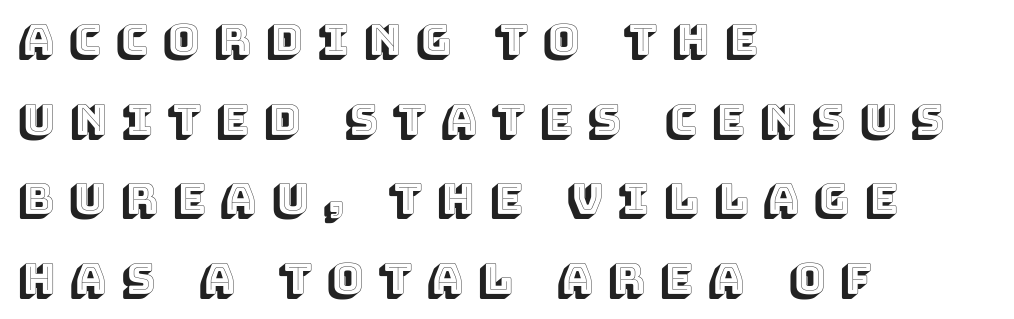
This sample uses expanded letter spacing, leaving extra air between glyphs. Note the varied advance widths — an 'i' is clearly narrower than an 'm'. Descenders are the only things crossing below the line. When letters stand straight like this, we call the style roman or upright. This rendering uses left alignment, leaving the right contour irregular.
